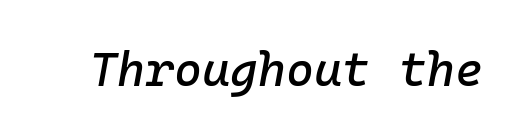
The image shows 48 px text type, italic (leaning right), monospaced; set normal letter spacing, not underlined; low stroke contrast and a medium x-height.
